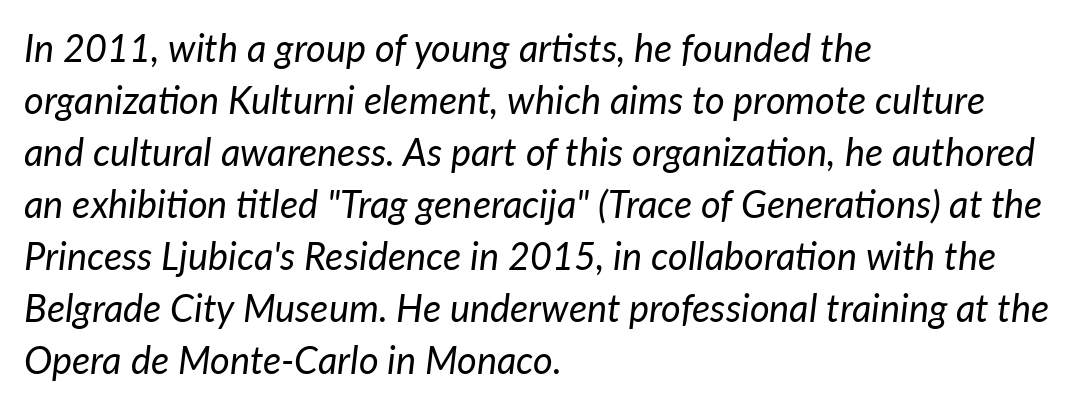
{"italic": "yes", "lean": "right", "slant_degrees": 7, "bold": "no", "weight": "regular", "width": "normal", "stroke_contrast": "low", "x_height": "medium", "monospaced": "no", "underline": "no", "align": "left", "line_spacing": "normal", "line_spacing_ratio": 1.37, "letter_spacing": "normal", "letter_spacing_em": 0.0, "glyph_px": 38}
